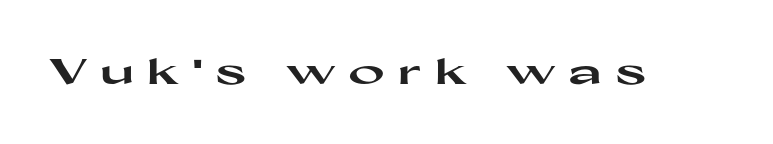
The glyphs in this specimen are sans serif. Tall strokes in this sample are plumb rather than angled. Notice how thick the strokes are: this is what a full bold looks like. Spacing between characters has been opened up far beyond the box default. The area under the type is left untouched.
